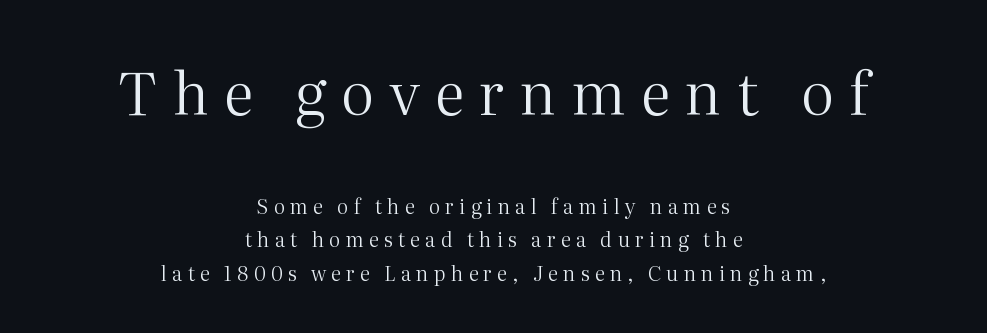
Q: Is the text bold? A: No.
Q: Is the text italic (slanted)? A: No, it is upright.
Q: Is the typeface a serif or a sans-serif typeface? A: Serif.
Q: Is the text underlined? A: No.
Q: How is the paragraph aligned? A: Centered.
Q: Is the spacing between letters normal or unusually wide? A: Unusually wide.
Q: Is the spacing between lines tight, normal or loose? A: Normal.
Q: Which block of text is set in a larger size, the first (top) or the second (bottom)? A: The first (top) one.
Q: Width (condensed, normal, or wide)? A: Normal.
Q: Stroke contrast? A: Medium.
Q: x-height? A: Medium.
Q: Monospaced? A: No.
